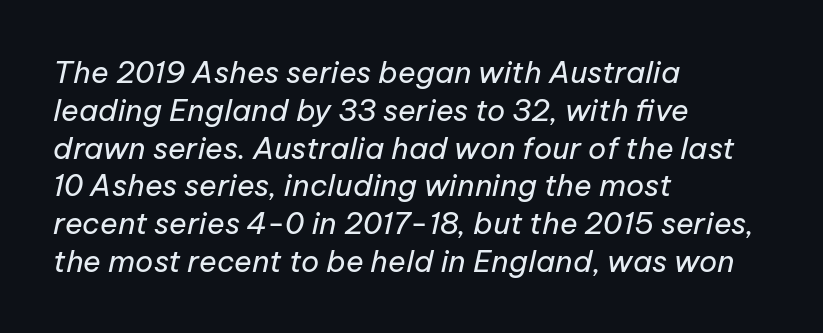
{"italic": "yes", "lean": "right", "slant_degrees": 12, "bold": "no", "weight": "regular", "width": "normal", "stroke_contrast": "low", "x_height": "medium", "monospaced": "no", "underline": "no", "align": "left", "line_spacing": "normal", "line_spacing_ratio": 1.26, "letter_spacing": "normal", "letter_spacing_em": 0.0, "glyph_px": 30}
